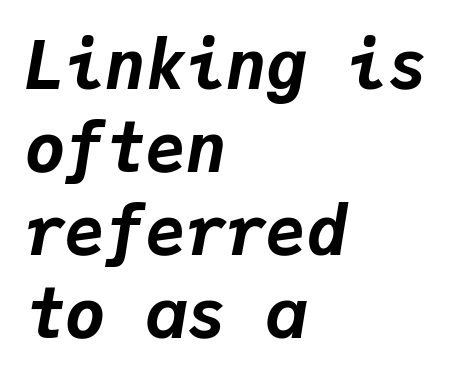
{"italic": "yes", "lean": "right", "slant_degrees": 9, "bold": "yes", "weight": "bold", "width": "normal", "stroke_contrast": "low", "x_height": "medium", "monospaced": "yes", "underline": "no", "align": "left", "line_spacing_ratio": 1.24, "letter_spacing": "normal", "letter_spacing_em": 0.0, "glyph_px": 67}
